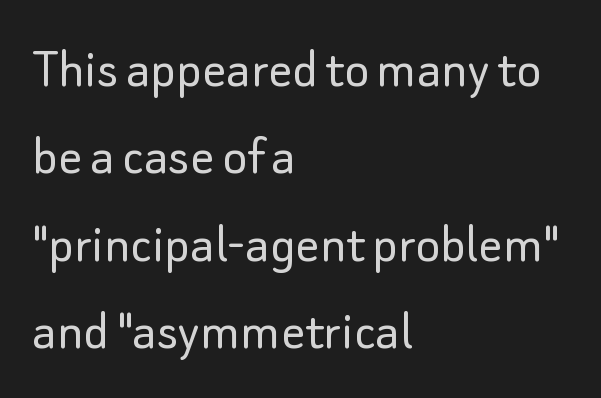
The block of text has a typical density, with ordinary space between rows. Notice how the passage keeps a crisp vertical edge on the left only. The line texture is even and compact thanks to regular tracking. Examine the stroke ends and you'll find no serifs. Check under the words: just untouched page. The weight would be labelled regular, book, light, or lighter still.
